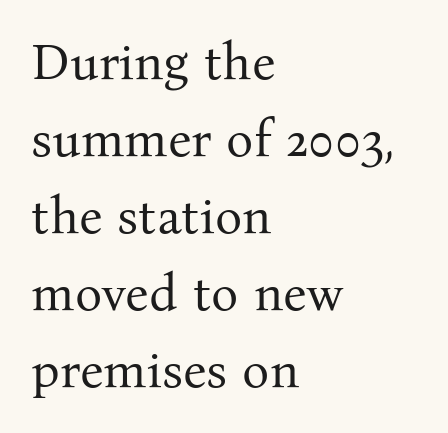
Q: Is the text bold? A: No.
Q: Is the text italic (slanted)? A: No, it is upright.
Q: Is the typeface a serif or a sans-serif typeface? A: Serif.
Q: Is the text underlined? A: No.
Q: How is the paragraph aligned? A: Left-aligned.
Q: Is the spacing between letters normal or unusually wide? A: Normal.
Q: Is the spacing between lines tight, normal or loose? A: Normal.
Q: Width (condensed, normal, or wide)? A: Normal.
Q: Stroke contrast? A: Medium.
Q: x-height? A: Medium.
Q: Monospaced? A: No.
